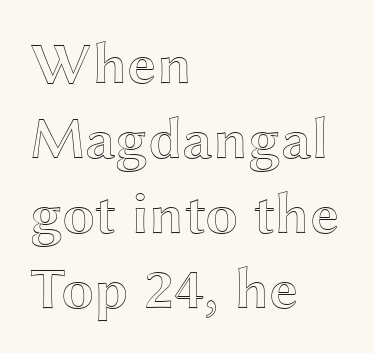
Does the leading feel generous? No, just average. Short note: letters normally spaced. Casual observation: everything's shoved over to the left. Lines of text with bare space underneath.
